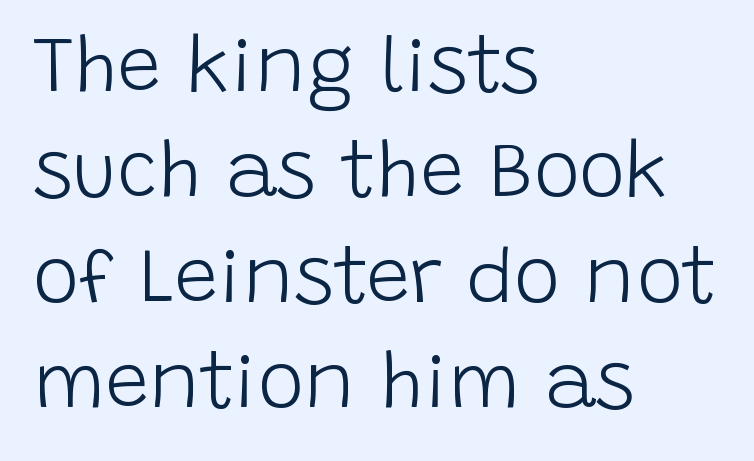
Q: Is the text bold? A: No.
Q: Is the text italic (slanted)? A: No, it is upright.
Q: Is the typeface a serif or a sans-serif typeface? A: Sans-serif.
Q: Is the text underlined? A: No.
Q: How is the paragraph aligned? A: Left-aligned.
Q: Is the spacing between letters normal or unusually wide? A: Normal.
Q: Is the spacing between lines tight, normal or loose? A: Normal.
Q: Width (condensed, normal, or wide)? A: Normal.
Q: Stroke contrast? A: Low.
Q: x-height? A: Large.
Q: Monospaced? A: No.
